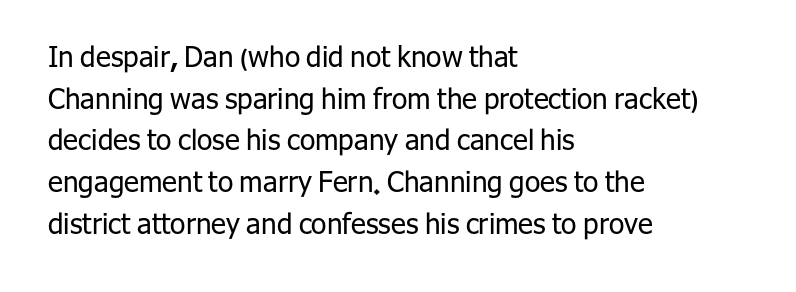
Clear beneath every line of the passage. The rows are spaced the way most documents space them. The tracking reads as untouched default to a designer's eye. The characters are drawn with everyday or finer stroke widths.
